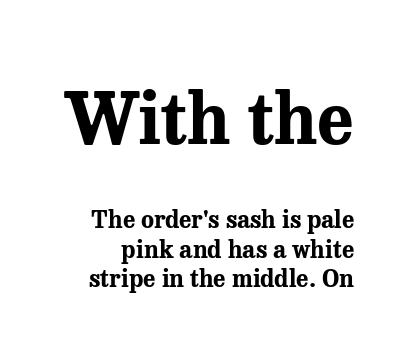
You get the large type first, then a drop to smaller type. It's the straight-up-and-down kind of type. Character widths vary here, with narrow letters taking less room than wide ones. Unlike a clean sans, this face finishes its strokes with serifs. Bare-footed words on every line.
